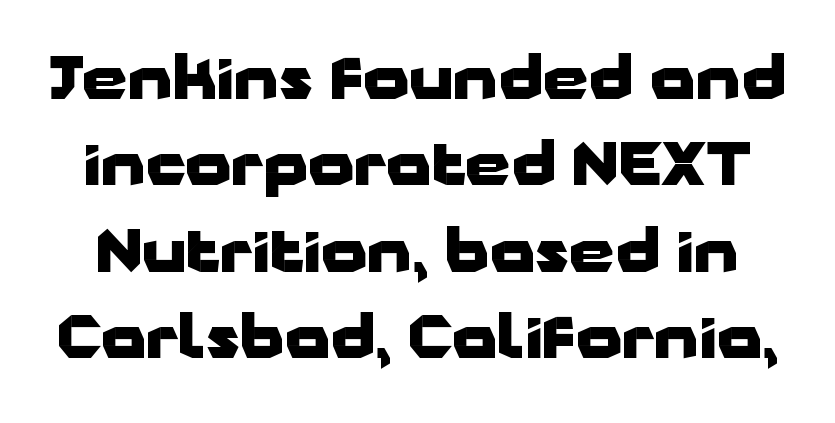
Chunky letters — that's bold for sure. This is the regular roman posture of the typeface. Evenly set lines give the paragraph a standard silhouette. A bare baseline throughout the passage. Each letter keeps its own natural width here, so spacing adapts to shape. Observe the absence of serifs on each vertical stroke in this sample.
